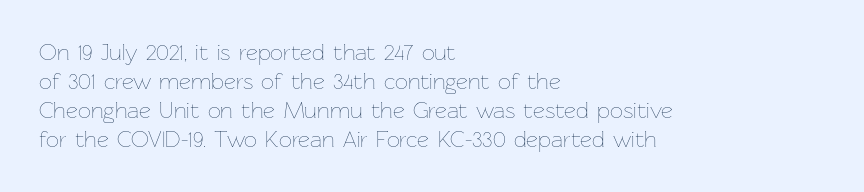
{"italic": "no", "bold": "no", "underline": "no", "align": "left", "line_spacing": "normal", "line_spacing_ratio": 1.26, "letter_spacing": "normal", "letter_spacing_em": 0.0, "glyph_px": 23}
